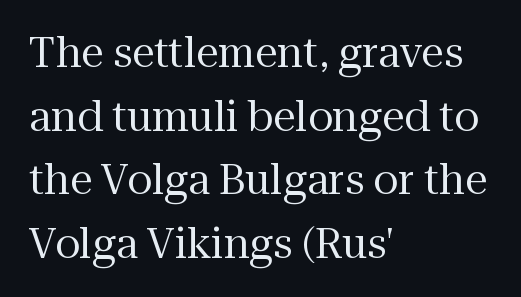
Character widths vary here, with narrow letters taking less room than wide ones. Observe the serifs anchoring each vertical stroke in this sample. A typesetter would call this leading conventional body-copy spacing. Typeset ragged right — the left edge is the straight one.
